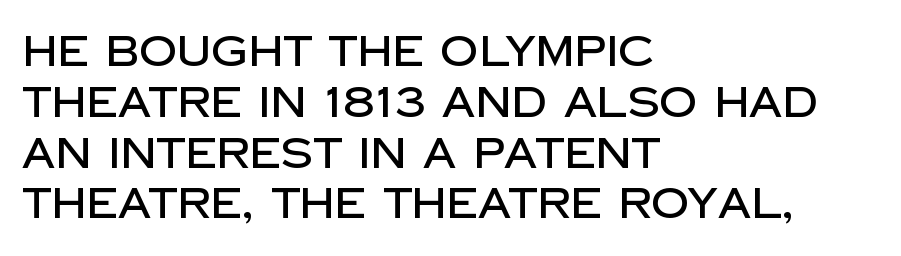
{"serif": "no", "italic": "no", "width": "normal", "stroke_contrast": "low", "x_height": "large", "monospaced": "no", "underline": "no", "align": "left", "line_spacing_ratio": 1.21, "letter_spacing": "normal", "letter_spacing_em": 0.0, "glyph_px": 42}
